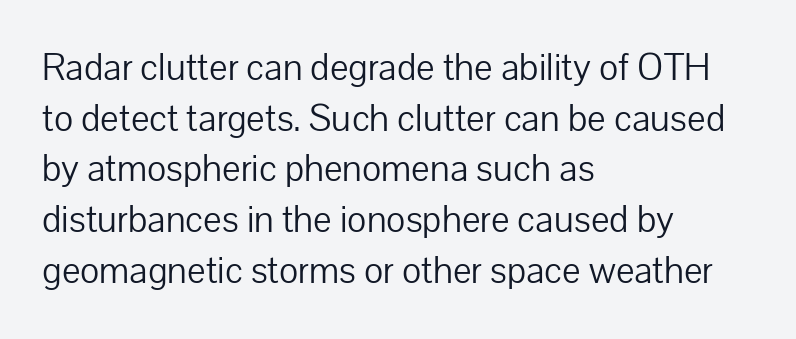
This rendering employs a face without finishing strokes, i.e., a sans-serif. Summary of weight: not heavy and not bold. Has an underline been added? It has not. Italic? Not at all — the glyphs are vertical. Alignment: flush left. You could not count columns in this text — the font is proportionally spaced.
